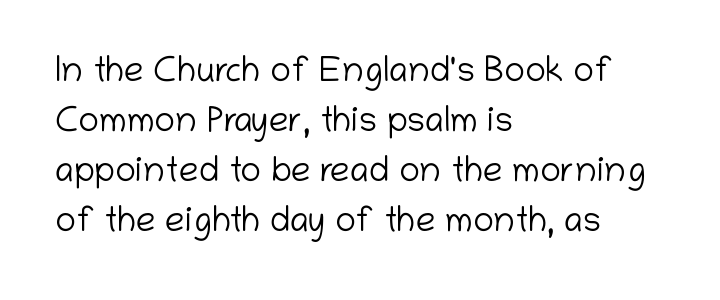
The image shows 35 px light sans-serif type, upright; set left-aligned, normal line spacing (1.43x), normal letter spacing, not underlined; low stroke contrast and a medium x-height.
